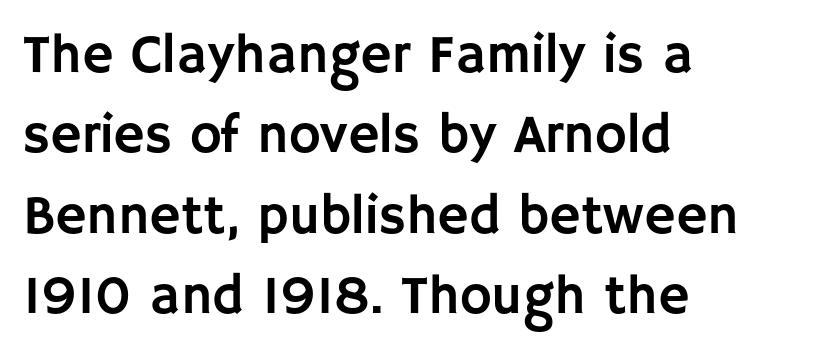
Q: Is the text italic (slanted)? A: No, it is upright.
Q: Is the typeface a serif or a sans-serif typeface? A: Sans-serif.
Q: Is the text underlined? A: No.
Q: How is the paragraph aligned? A: Left-aligned.
Q: Is the spacing between letters normal or unusually wide? A: Normal.
Q: Is the spacing between lines tight, normal or loose? A: Normal.
Q: Width (condensed, normal, or wide)? A: Normal.
Q: Stroke contrast? A: Low.
Q: x-height? A: Large.
Q: Monospaced? A: No.
